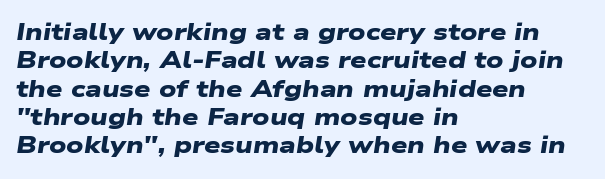
The image shows 23 px bold type; set left-aligned, line spacing 1.23x, normal letter spacing, not underlined.
